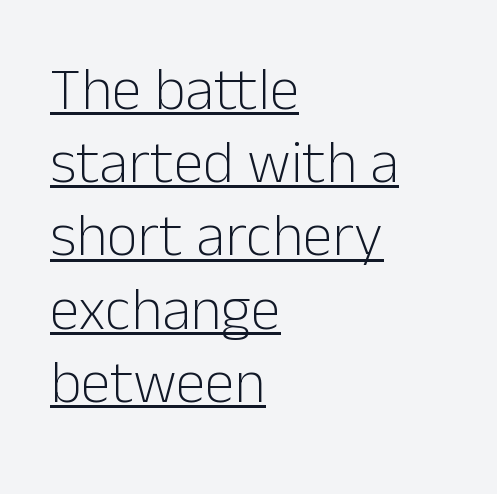
{"serif": "no", "italic": "no", "bold": "no", "weight": "light", "width": "normal", "stroke_contrast": "low", "x_height": "medium", "monospaced": "no", "underline": "yes", "align": "left", "line_spacing_ratio": 1.22, "letter_spacing": "normal", "letter_spacing_em": 0.0, "glyph_px": 60}
